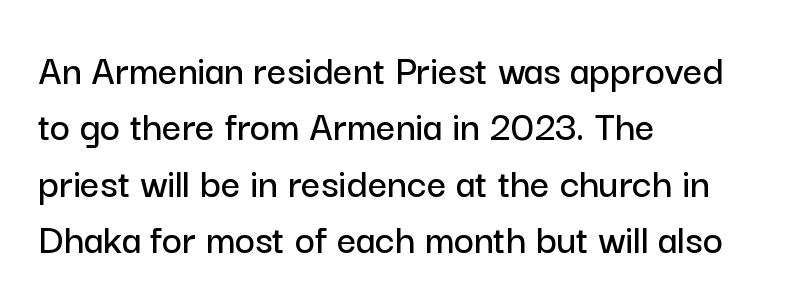
{"serif": "no", "italic": "no", "width": "normal", "stroke_contrast": "low", "x_height": "medium", "monospaced": "no", "underline": "no", "align": "left", "line_spacing": "normal", "line_spacing_ratio": 1.31, "letter_spacing": "normal", "letter_spacing_em": 0.0, "glyph_px": 43}
